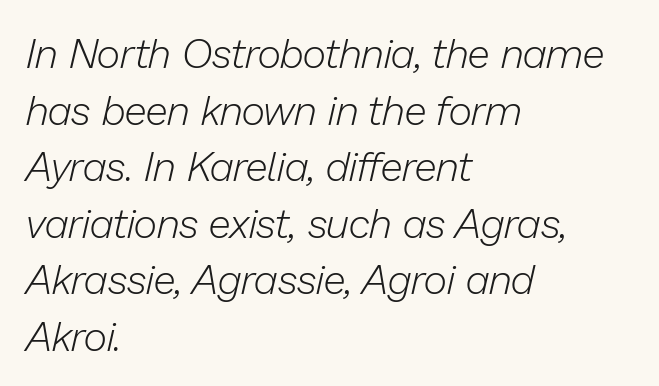
Which margin do the lines hug? The left one — the right edge is uneven. The rendering keeps characters at their native spacing. The face looks like a standard text weight, possibly lighter. You could not count columns in this text — the font is proportionally spaced. Observe the lean: these are italic letterforms.
